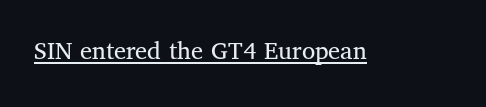
{"italic": "no", "bold": "no", "underline": "yes", "letter_spacing": "normal", "letter_spacing_em": 0.0, "glyph_px": 27}
